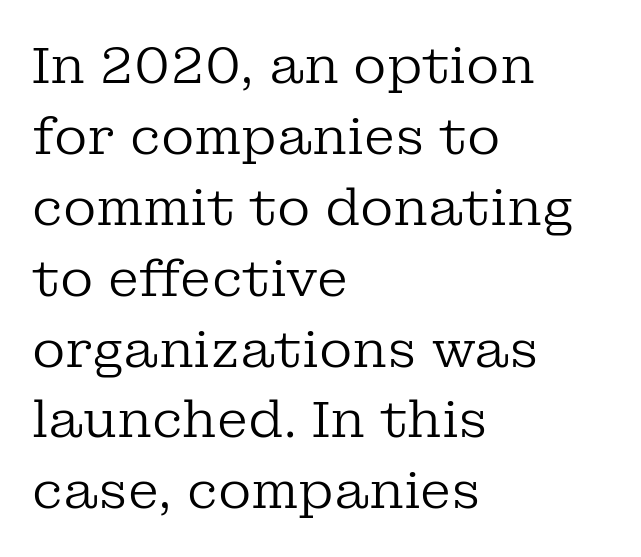
{"serif": "yes", "italic": "no", "bold": "no", "weight": "regular", "width": "normal", "stroke_contrast": "low", "x_height": "medium", "monospaced": "no", "underline": "no", "align": "left", "line_spacing": "normal", "line_spacing_ratio": 1.39, "letter_spacing": "normal", "letter_spacing_em": 0.0, "glyph_px": 51}
